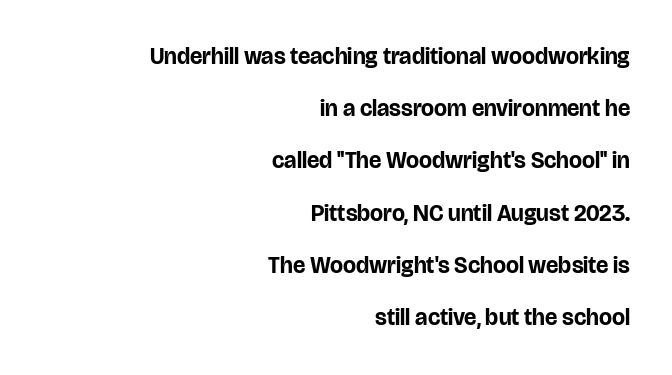
Is there any slant? The stems are plumb. Alignment: flush right. As a designer I'd log this as weight 700, bold. The space between consecutive lines is lavish. The letterforms sit shoulder to shoulder at normal distance. The zone under the glyphs is completely vacant.
